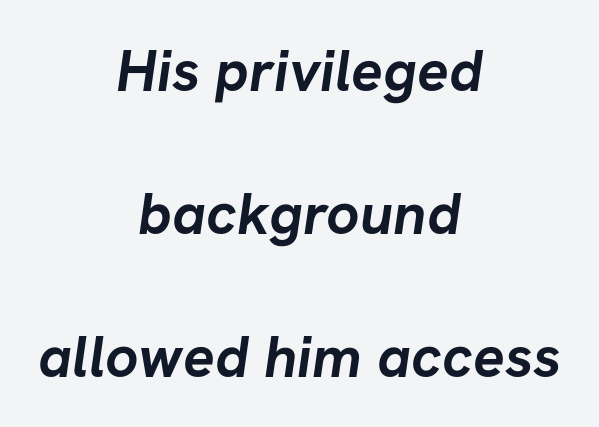
The image shows 59 px semibold sans-serif type; set centered, loose line spacing (2.42x), normal letter spacing, not underlined; low stroke contrast and a medium x-height.
